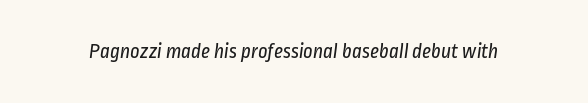
Q: Is the text bold? A: No.
Q: Is the text underlined? A: No.
Q: Is the spacing between letters normal or unusually wide? A: Normal.
